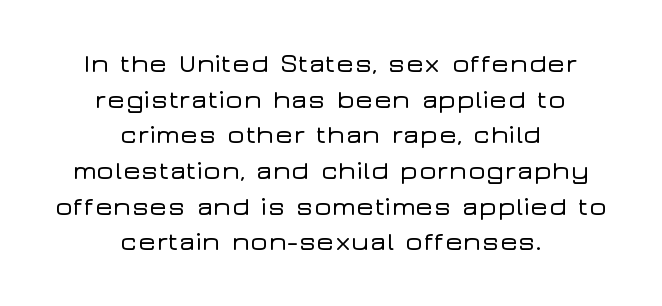
Between one letter and the next there's only the usual sliver of space. The typography opts for an upright posture over an oblique one. Leftover space on each line is divided equally before and after the words. No word sits above an underline. Whoever set this chose a conventional vertical rhythm.
